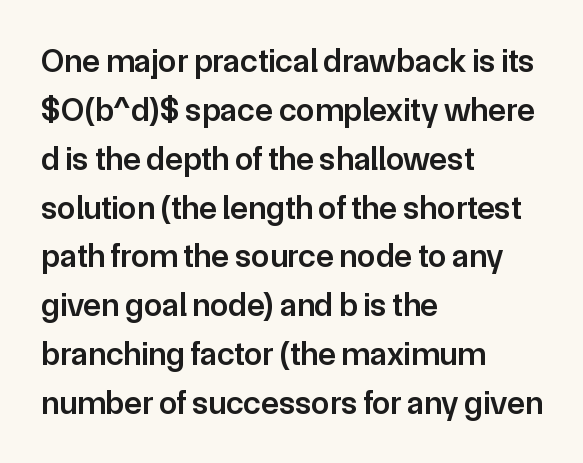
Compared with typical body copy, the letter spacing here is the same. Horizontal bands of white between lines are of average thickness. Posture: upright roman. What kind of face is this? One without serifs — a sans. Stroke thickness is moderately raised; the sample reads as semibold. Left-aligned paragraph, ragged on the right.
